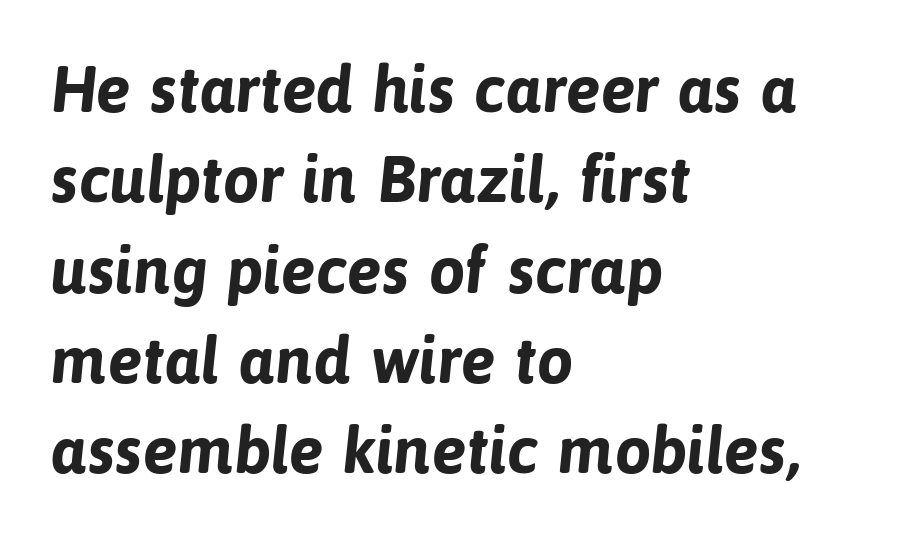
The image shows 65 px bold sans-serif type; set left-aligned, normal line spacing (1.39x), normal letter spacing, not underlined; low stroke contrast and a medium x-height.
